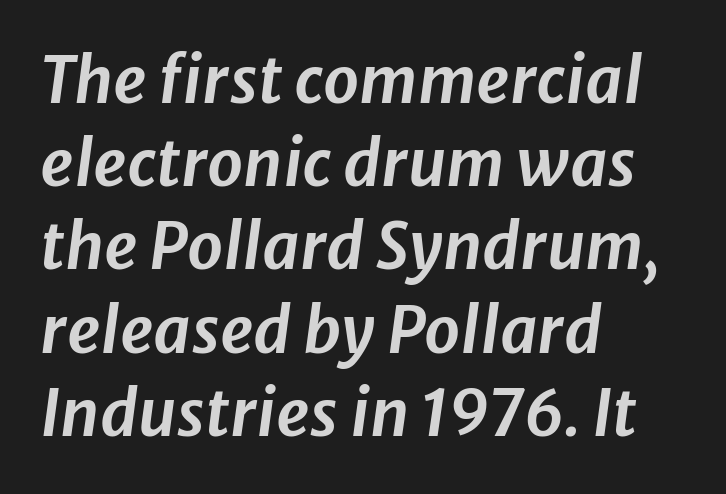
The image shows 64 px text type, italic (leaning right); set left-aligned, normal line spacing (1.3x), normal letter spacing, not underlined; low stroke contrast and a medium x-height.
